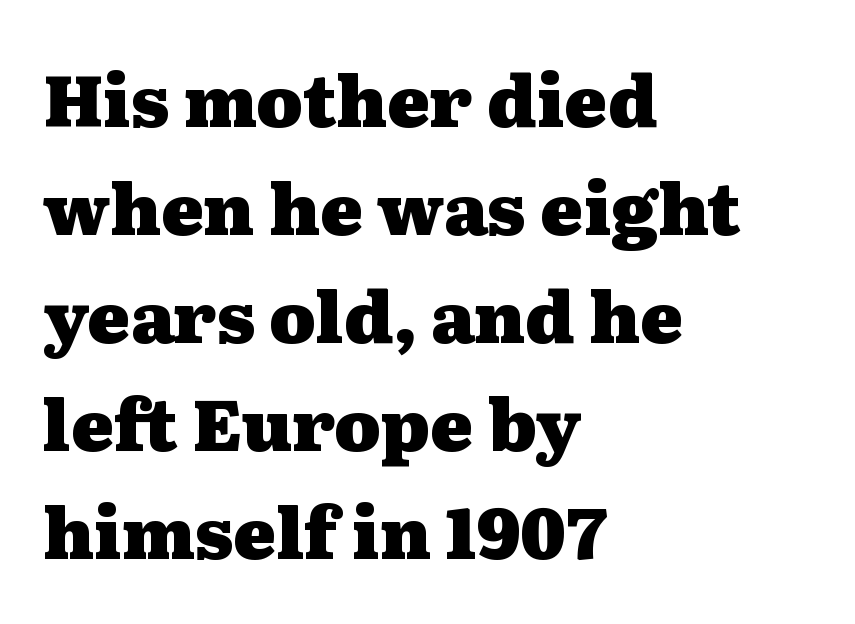
{"serif": "yes", "italic": "no", "bold": "yes", "weight": "heavy", "width": "wide", "stroke_contrast": "medium", "x_height": "medium", "monospaced": "no", "underline": "no", "align": "left", "line_spacing": "normal", "line_spacing_ratio": 1.52, "letter_spacing": "normal", "letter_spacing_em": 0.0, "glyph_px": 71}
